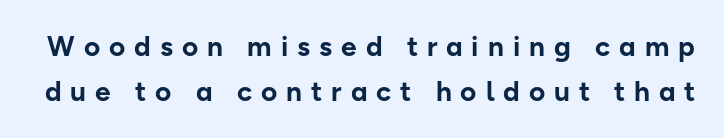
The axis of the letterforms is exactly vertical. The line-height multiplier appears to be the usual default. Is the letter spacing exaggerated? Yes — the characters are pushed far apart. Thick stems and heavy bowls — unmistakably bold. The letters carry no serifs — their stems end cleanly without finishing strokes. Varying glyph widths throughout — classic text-font behaviour.
